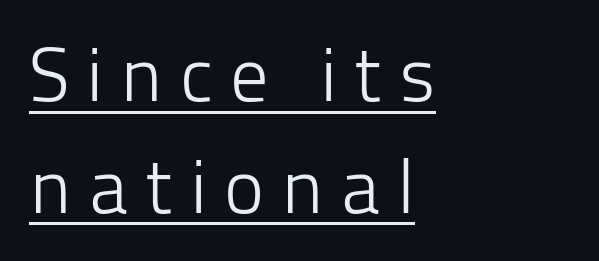
Q: Is the text bold? A: No.
Q: Is the text italic (slanted)? A: No, it is upright.
Q: Is the typeface a serif or a sans-serif typeface? A: Sans-serif.
Q: Is the text underlined? A: Yes.
Q: How is the paragraph aligned? A: Left-aligned.
Q: Is the spacing between letters normal or unusually wide? A: Unusually wide.
Q: Is the spacing between lines tight, normal or loose? A: Normal.
Q: Width (condensed, normal, or wide)? A: Normal.
Q: Stroke contrast? A: Low.
Q: x-height? A: Medium.
Q: Monospaced? A: No.
